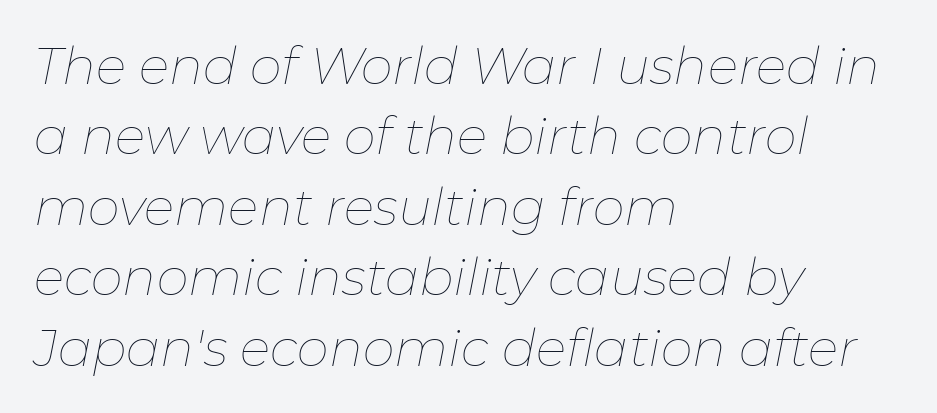
Q: Is the text bold? A: No.
Q: Is the text italic (slanted)? A: Yes, it leans right by about 11 degrees.
Q: Is the text underlined? A: No.
Q: How is the paragraph aligned? A: Left-aligned.
Q: Is the spacing between letters normal or unusually wide? A: Normal.
Q: Is the spacing between lines tight, normal or loose? A: Normal.
Q: Width (condensed, normal, or wide)? A: Normal.
Q: Stroke contrast? A: Low.
Q: x-height? A: Medium.
Q: Monospaced? A: No.
